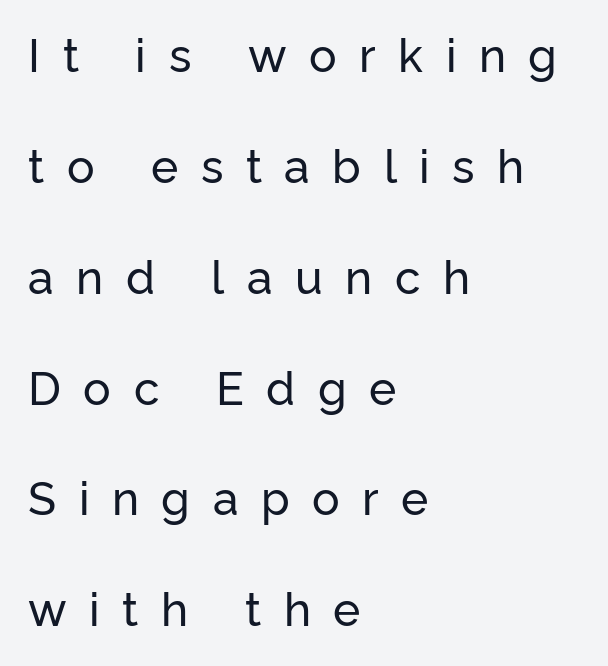
The image shows 46 px sans-serif type, upright; set left-aligned, loose line spacing (2.41x), unusually wide letter spacing (+0.49 em), not underlined; low stroke contrast and a medium x-height.
